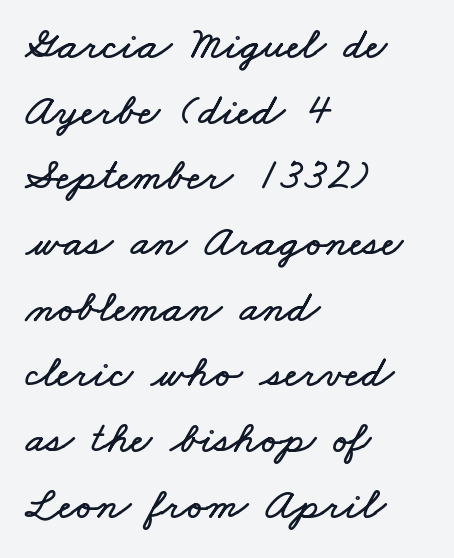
Q: Is the text underlined? A: No.
Q: How is the paragraph aligned? A: Left-aligned.
Q: Is the spacing between letters normal or unusually wide? A: Normal.
Q: Is the spacing between lines tight, normal or loose? A: Normal.
Q: Width (condensed, normal, or wide)? A: Wide.
Q: Stroke contrast? A: Low.
Q: x-height? A: Small.
Q: Monospaced? A: No.
